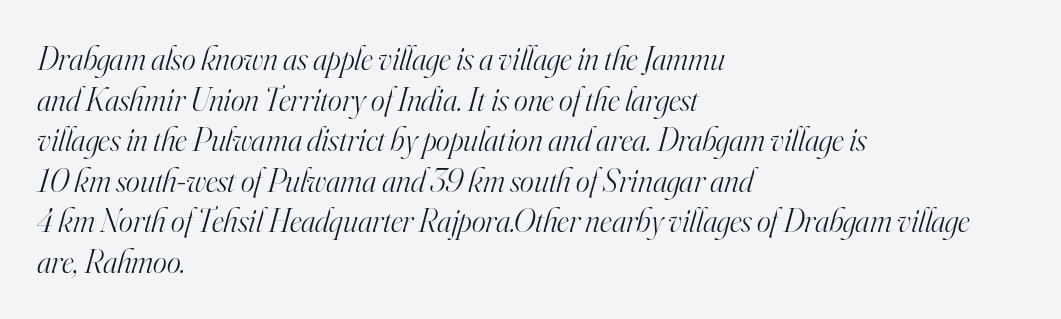
{"serif": "yes", "italic": "yes", "lean": "right", "slant_degrees": 16, "bold": "no", "weight": "light", "width": "normal", "stroke_contrast": "high", "x_height": "small", "monospaced": "no", "underline": "no", "align": "left", "line_spacing_ratio": 1.23, "letter_spacing": "normal", "letter_spacing_em": 0.0, "glyph_px": 33}
